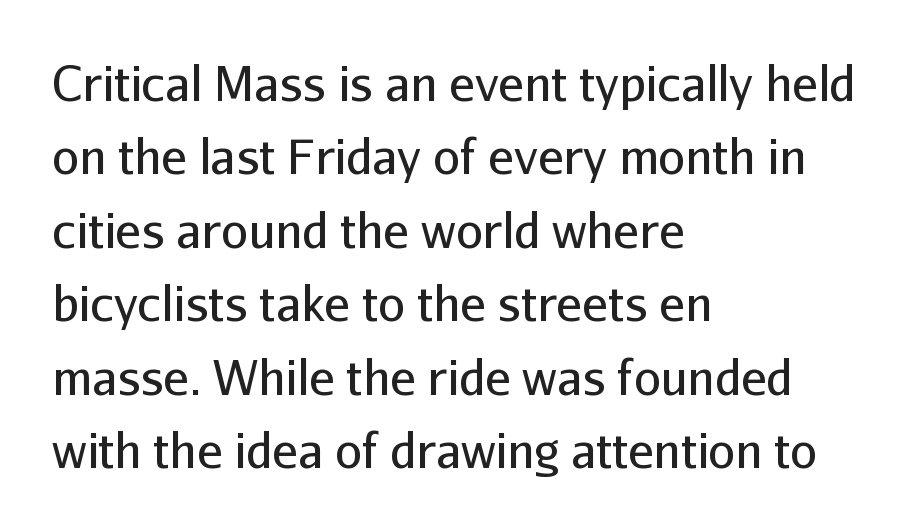
{"serif": "no", "italic": "no", "bold": "no", "weight": "regular", "width": "normal", "stroke_contrast": "low", "x_height": "medium", "monospaced": "no", "underline": "no", "align": "left", "line_spacing": "normal", "line_spacing_ratio": 1.53, "letter_spacing": "normal", "letter_spacing_em": 0.0, "glyph_px": 48}
